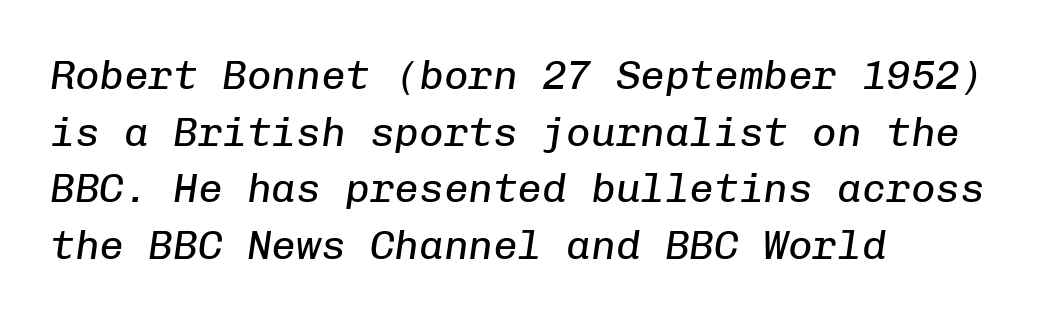
Caption: multi-line text, flush left, ragged right. Every character here occupies the same horizontal width, giving the sample a typewriter-like rhythm. Summary of weight: not heavy and not bold. Rule under the text: the space is simply empty.
